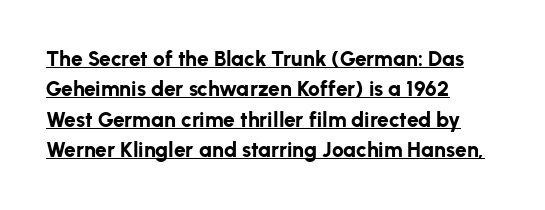
{"italic": "no", "bold": "yes", "underline": "yes", "align": "left", "line_spacing": "normal", "line_spacing_ratio": 1.45, "letter_spacing": "normal", "letter_spacing_em": 0.0, "glyph_px": 21}
